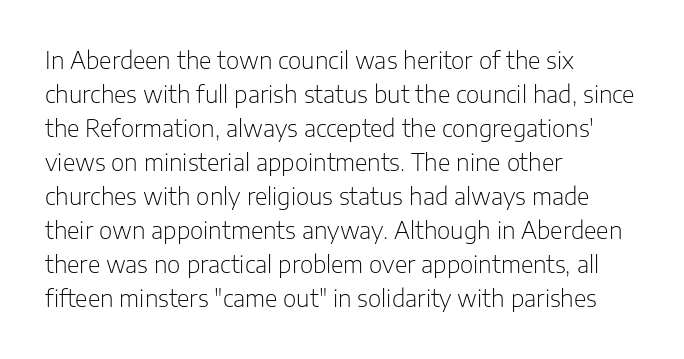
Q: Is the text bold? A: No.
Q: Is the text italic (slanted)? A: No, it is upright.
Q: Is the text underlined? A: No.
Q: How is the paragraph aligned? A: Left-aligned.
Q: Is the spacing between letters normal or unusually wide? A: Normal.
Q: Is the spacing between lines tight, normal or loose? A: Normal.
